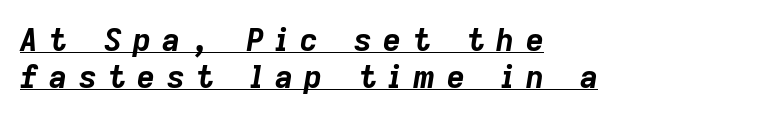
{"italic": "yes", "lean": "right", "slant_degrees": 9, "bold": "yes", "weight": "bold", "width": "normal", "stroke_contrast": "low", "x_height": "medium", "monospaced": "no", "underline": "yes", "align": "left", "line_spacing_ratio": 1.19, "letter_spacing": "wide", "letter_spacing_em": 0.37, "glyph_px": 31}
